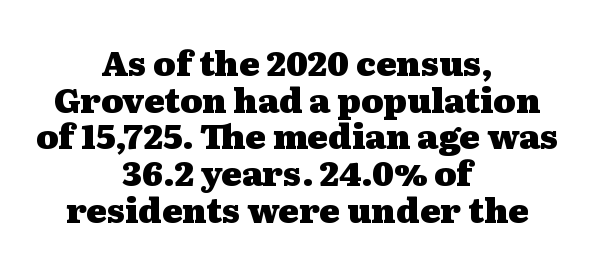
Q: Is the text bold? A: Yes.
Q: Is the text italic (slanted)? A: No, it is upright.
Q: Is the typeface a serif or a sans-serif typeface? A: Serif.
Q: Is the text underlined? A: No.
Q: How is the paragraph aligned? A: Centered.
Q: Is the spacing between letters normal or unusually wide? A: Normal.
Q: Is the spacing between lines tight, normal or loose? A: Tight.
Q: Width (condensed, normal, or wide)? A: Wide.
Q: Stroke contrast? A: Medium.
Q: x-height? A: Medium.
Q: Monospaced? A: No.
